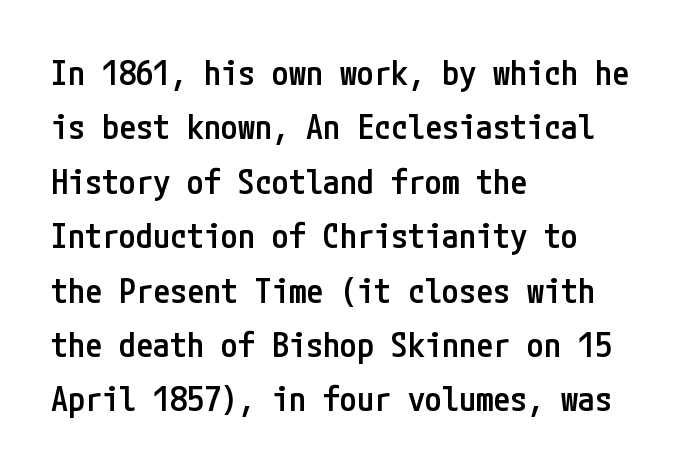
Interline gaps are of average width in this sample. Is there any slant? The stems are plumb. The sample has been set in demibold, a notch under bold. The face used here is rendered with its standard letterfit.
